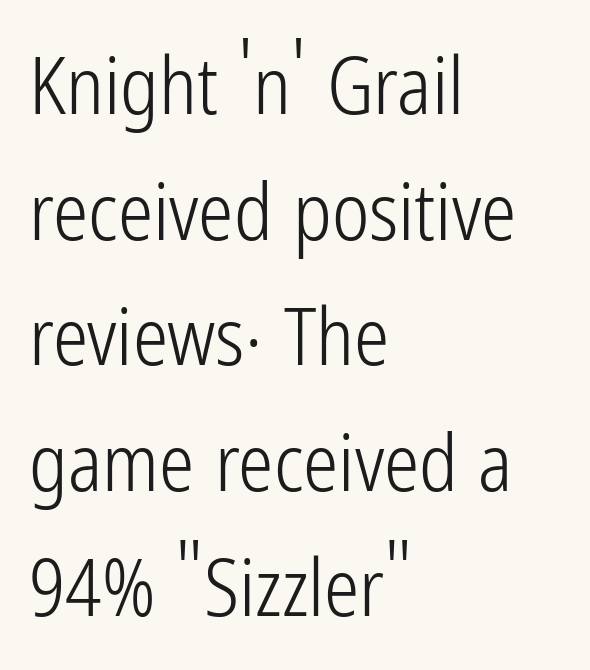
The image shows 79 px light, condensed sans-serif type, upright; set left-aligned, normal line spacing (1.59x), normal letter spacing, not underlined; low stroke contrast and a medium x-height.
